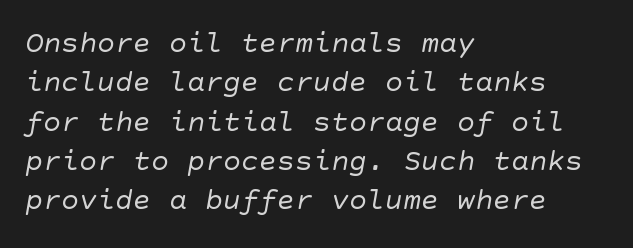
{"serif": "no", "bold": "no", "weight": "regular", "width": "normal", "stroke_contrast": "low", "x_height": "large", "underline": "no", "align": "left", "line_spacing": "normal", "line_spacing_ratio": 1.31, "letter_spacing": "normal", "letter_spacing_em": 0.0, "glyph_px": 30}
